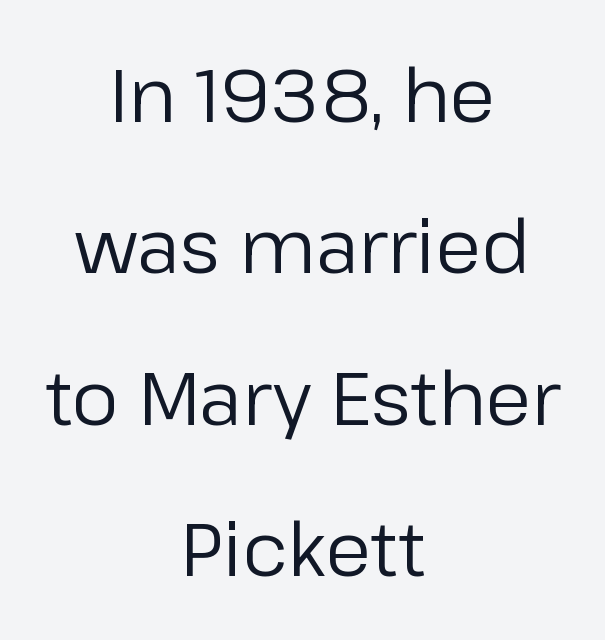
Q: Is the text bold? A: No.
Q: Is the text italic (slanted)? A: No, it is upright.
Q: Is the typeface a serif or a sans-serif typeface? A: Sans-serif.
Q: Is the text underlined? A: No.
Q: How is the paragraph aligned? A: Centered.
Q: Is the spacing between letters normal or unusually wide? A: Normal.
Q: Is the spacing between lines tight, normal or loose? A: Loose.
Q: Width (condensed, normal, or wide)? A: Normal.
Q: Stroke contrast? A: Low.
Q: x-height? A: Medium.
Q: Monospaced? A: No.
